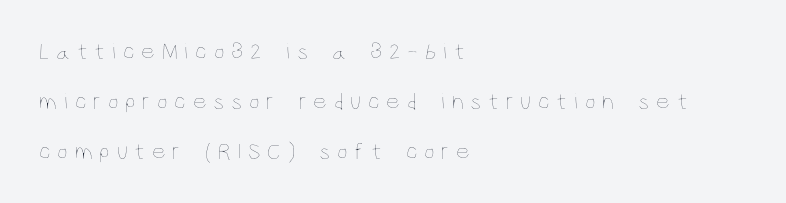
Q: Is the text bold? A: No.
Q: Is the text italic (slanted)? A: No, it is upright.
Q: Is the text underlined? A: No.
Q: How is the paragraph aligned? A: Left-aligned.
Q: Is the spacing between letters normal or unusually wide? A: Unusually wide.
Q: Is the spacing between lines tight, normal or loose? A: Loose.
